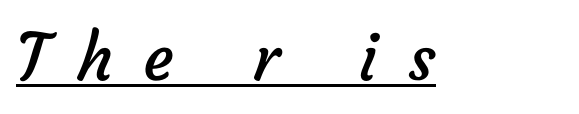
Q: Is the text bold? A: No.
Q: Is the typeface a serif or a sans-serif typeface? A: Sans-serif.
Q: Is the text underlined? A: Yes.
Q: Is the spacing between letters normal or unusually wide? A: Unusually wide.
Q: Width (condensed, normal, or wide)? A: Normal.
Q: Stroke contrast? A: Low.
Q: x-height? A: Medium.
Q: Monospaced? A: No.
